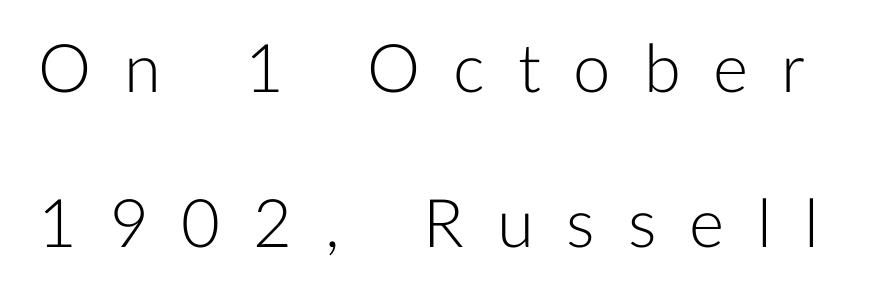
The image shows 67 px light sans-serif type, upright; set loose line spacing (2.32x), unusually wide letter spacing (+0.49 em), not underlined; low stroke contrast and a medium x-height.
